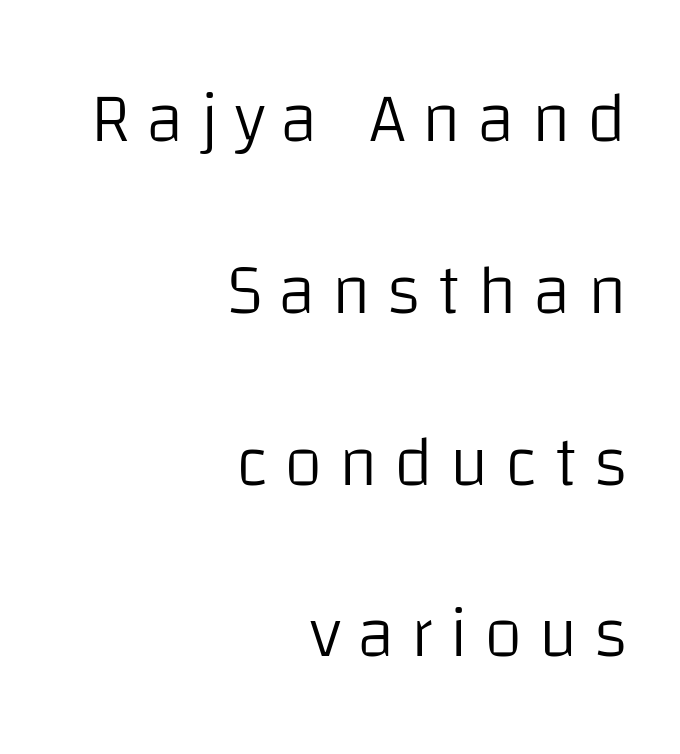
Q: Is the text bold? A: No.
Q: Is the text italic (slanted)? A: No, it is upright.
Q: Is the typeface a serif or a sans-serif typeface? A: Sans-serif.
Q: Is the text underlined? A: No.
Q: How is the paragraph aligned? A: Right-aligned.
Q: Is the spacing between letters normal or unusually wide? A: Unusually wide.
Q: Is the spacing between lines tight, normal or loose? A: Loose.
Q: Width (condensed, normal, or wide)? A: Normal.
Q: Stroke contrast? A: Low.
Q: x-height? A: Large.
Q: Monospaced? A: No.
